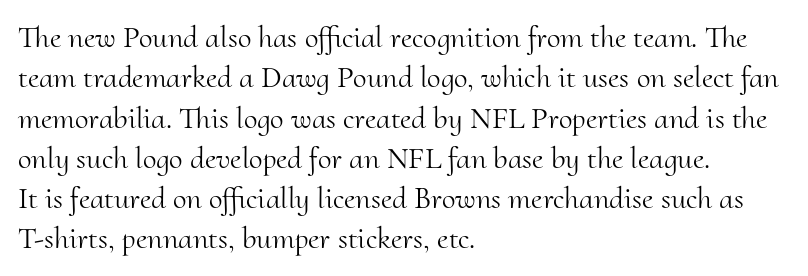
Q: Is the text bold? A: No.
Q: Is the text italic (slanted)? A: No, it is upright.
Q: Is the typeface a serif or a sans-serif typeface? A: Serif.
Q: Is the text underlined? A: No.
Q: How is the paragraph aligned? A: Left-aligned.
Q: Is the spacing between letters normal or unusually wide? A: Normal.
Q: Is the spacing between lines tight, normal or loose? A: Normal.
Q: Width (condensed, normal, or wide)? A: Normal.
Q: Stroke contrast? A: Medium.
Q: x-height? A: Small.
Q: Monospaced? A: No.
